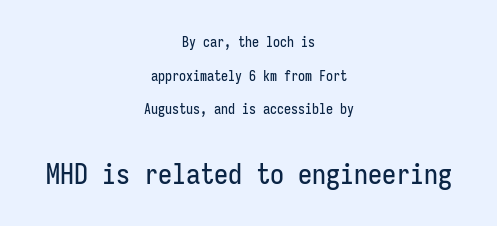
The letters stand upright; this is a roman face. The text block is weighted toward neither margin, spreading evenly from the middle. The letters march in equal steps, a hallmark of fixed-pitch type. Clear beneath every line of the passage. The letters carry no serifs — their stems end cleanly without finishing strokes. The later block is typeset at a bigger size than the earlier block.
